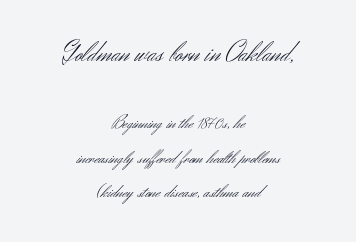
The face used here is proportionally spaced, like ordinary book or web type. Which margin do the lines hug? Neither — every line sits in the middle. Counters stay open thanks to moderate or lighter strokes. Quick note: underline off. The line texture is even and compact thanks to regular tracking.
